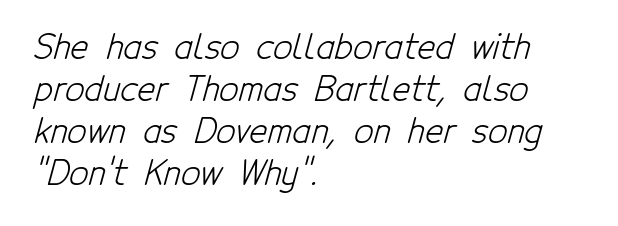
The image shows 34 px light, condensed sans-serif type; set left-aligned, line spacing 1.24x, normal letter spacing, not underlined; low stroke contrast and a medium x-height.
